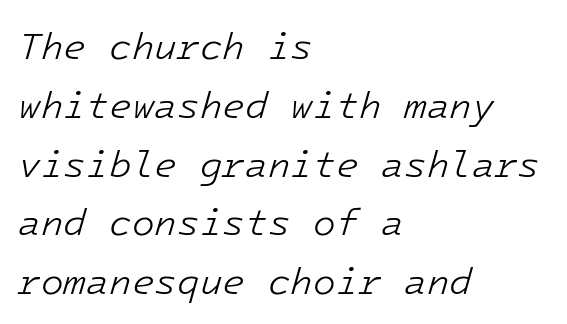
Q: Is the text bold? A: No.
Q: Is the text italic (slanted)? A: Yes, it leans right by about 16 degrees.
Q: Is the text underlined? A: No.
Q: How is the paragraph aligned? A: Left-aligned.
Q: Is the spacing between letters normal or unusually wide? A: Normal.
Q: Is the spacing between lines tight, normal or loose? A: Normal.
Q: Width (condensed, normal, or wide)? A: Normal.
Q: Stroke contrast? A: Low.
Q: x-height? A: Medium.
